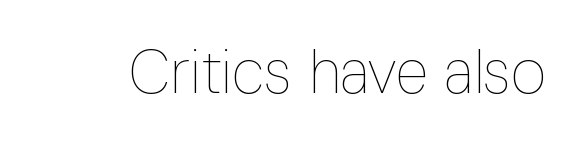
Here the designer chose a conventional face with non-uniform glyph widths. Stems here are at most as thick as an everyday book face. Unmarked baselines from the first word to the last. Rendered with straight, roman letterforms. This rendering leaves character spacing at its baseline value.
